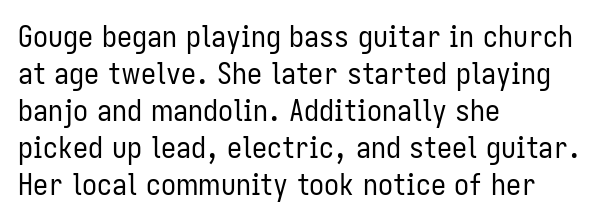
The image shows 30 px regular-weight, condensed sans-serif type, upright; set left-aligned, line spacing 1.23x, normal letter spacing, not underlined; low stroke contrast and a medium x-height.
